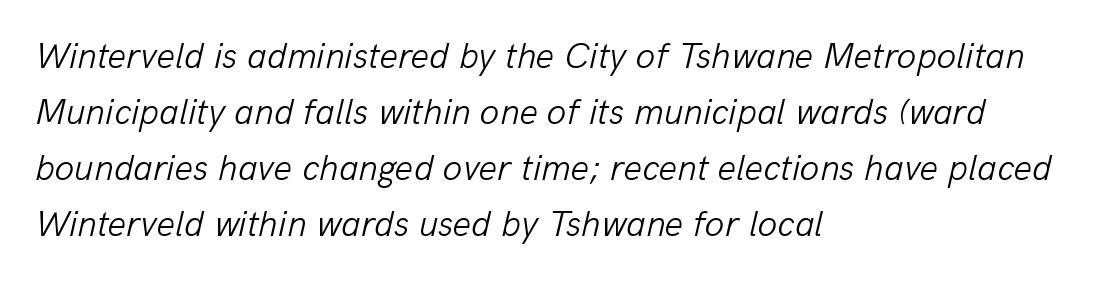
The image shows 36 px light type, italic (leaning right); set left-aligned, normal line spacing (1.56x), normal letter spacing, not underlined; low stroke contrast and a medium x-height.
